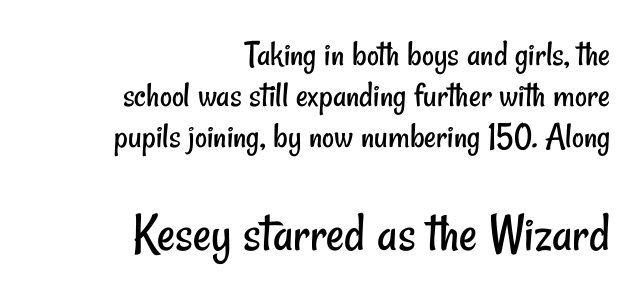
{"serif": "no", "bold": "no", "weight": "regular", "width": "condensed", "stroke_contrast": "low", "x_height": "small", "monospaced": "no", "underline": "no", "align": "right", "line_spacing": "tight", "line_spacing_ratio": 1.11, "letter_spacing": "normal", "letter_spacing_em": 0.0, "larger_block": "second", "size_ratio": 1.51, "glyph_px": 56}
